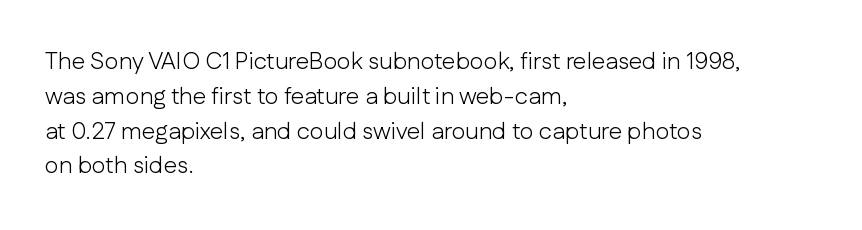
The image shows 24 px text type, upright; set left-aligned, normal line spacing (1.45x), normal letter spacing, not underlined.
